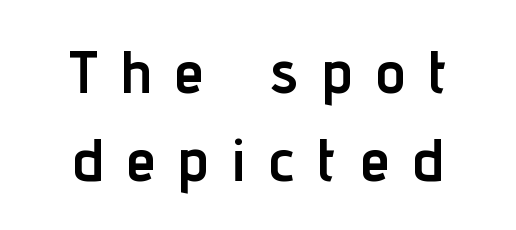
Look at the stroke-to-counter ratio: heavy, a bold. The whitespace from short lines is split evenly between both sides. Nope, not italic — everything's standing straight. Interline gaps are of average width in this sample.
